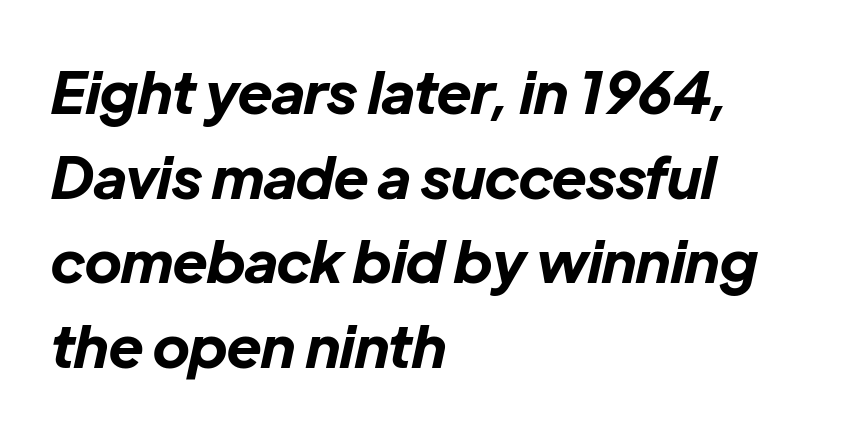
Baseline-to-baseline distance is the conventional proportion of letter height. The strokes are fattened all the way to bold. You could not count columns in this text — the font is proportionally spaced. Honestly, the letter spacing is just normal — you wouldn't notice it.
